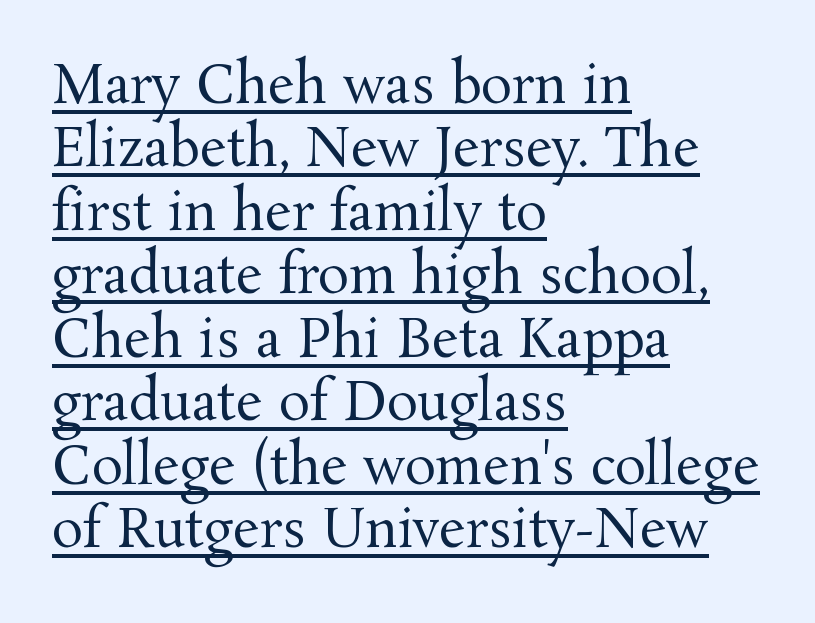
Q: Is the text bold? A: No.
Q: Is the text italic (slanted)? A: No, it is upright.
Q: Is the typeface a serif or a sans-serif typeface? A: Serif.
Q: Is the text underlined? A: Yes.
Q: How is the paragraph aligned? A: Left-aligned.
Q: Is the spacing between letters normal or unusually wide? A: Normal.
Q: Width (condensed, normal, or wide)? A: Normal.
Q: Stroke contrast? A: Medium.
Q: x-height? A: Medium.
Q: Monospaced? A: No.
